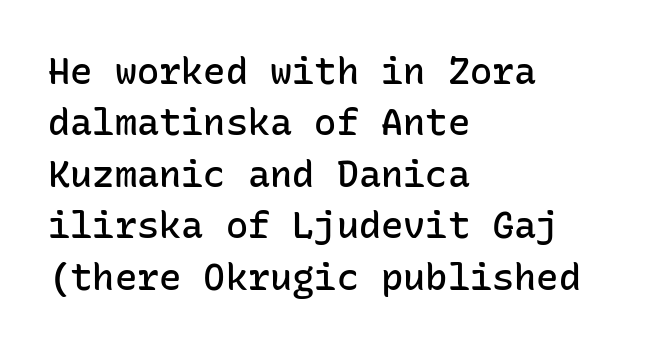
These lines are set flush left with a ragged right edge. The font's upright variant was chosen for this text. Think of a typewriter: that constant character pitch is what you see here. This is sans-serif lettering, the kind often seen on screens and signage. Standard letterfit; no display-style spreading of the glyphs.
